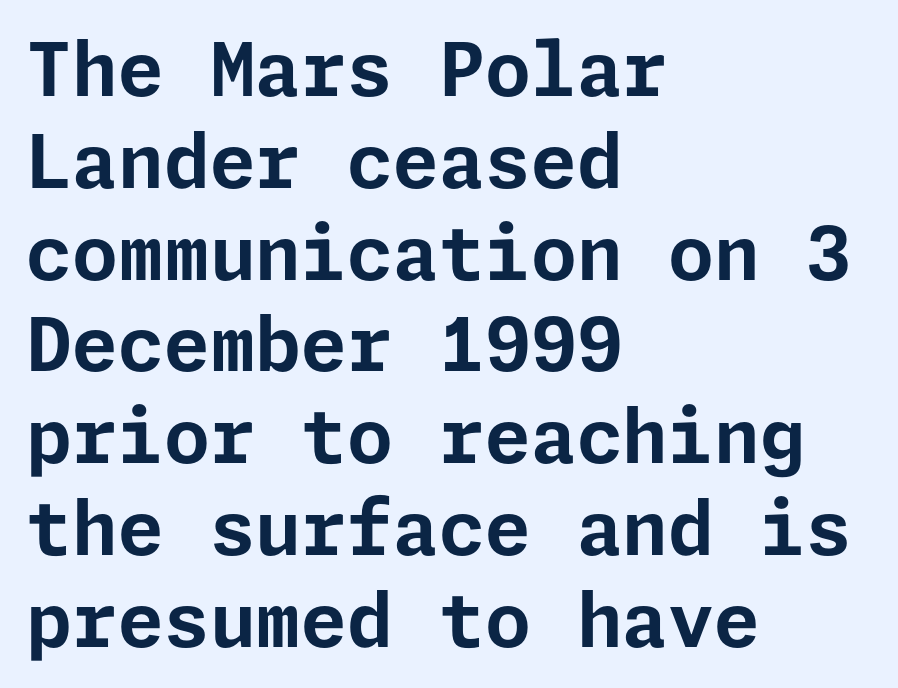
{"serif": "no", "italic": "no", "bold": "yes", "weight": "bold", "width": "normal", "stroke_contrast": "low", "x_height": "medium", "underline": "no", "align": "left", "line_spacing_ratio": 1.24, "letter_spacing": "normal", "letter_spacing_em": 0.0, "glyph_px": 74}
